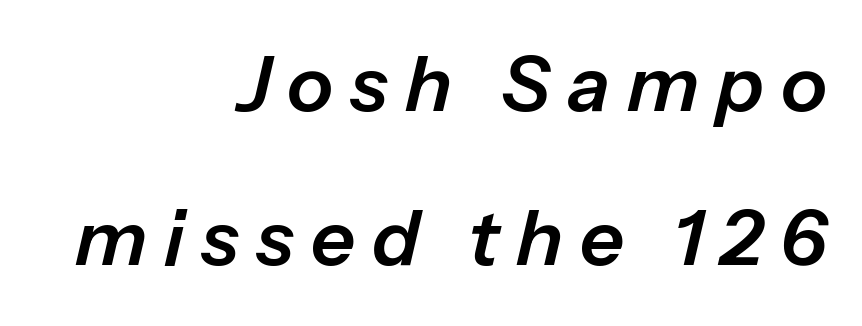
The image shows 77 px text type, italic (leaning right); set right-aligned, loose line spacing (2.0x), unusually wide letter spacing (+0.22 em), not underlined; low stroke contrast and a medium x-height.
